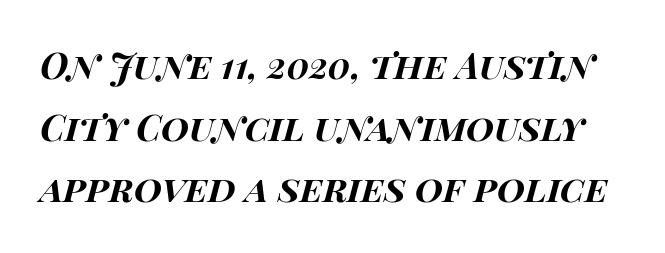
The passage shown is typed in a proportional face where columns would drift. Has an underline been added? It has not. Chunky letters — that's bold for sure. The letters sit at their default tracking, neither squeezed nor spread.
